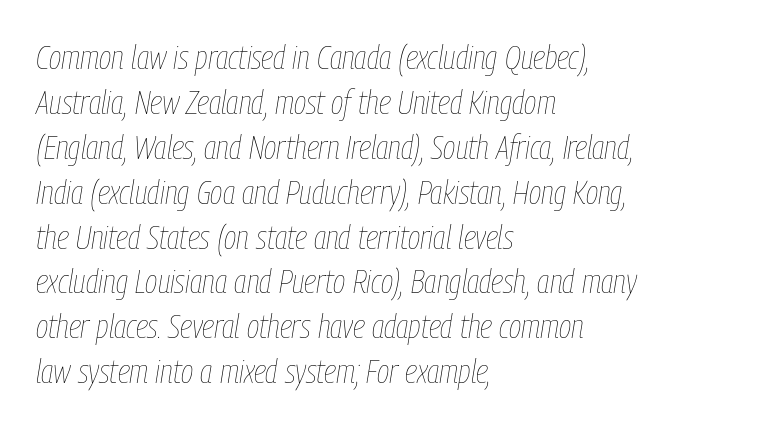
The image shows 34 px thin, condensed type, italic (leaning right); set left-aligned, normal line spacing (1.32x), normal letter spacing, not underlined; low stroke contrast and a medium x-height.
